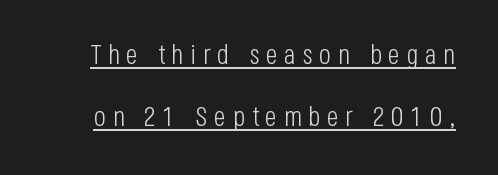
Q: Is the text bold? A: No.
Q: Is the text italic (slanted)? A: No, it is upright.
Q: Is the typeface a serif or a sans-serif typeface? A: Sans-serif.
Q: Is the text underlined? A: Yes.
Q: Is the spacing between letters normal or unusually wide? A: Unusually wide.
Q: Is the spacing between lines tight, normal or loose? A: Loose.
Q: Width (condensed, normal, or wide)? A: Condensed.
Q: Stroke contrast? A: Low.
Q: x-height? A: Large.
Q: Monospaced? A: No.
